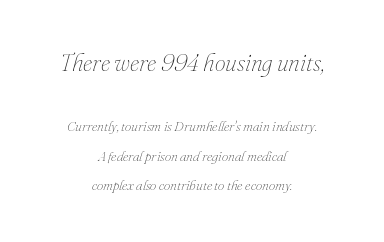
The image shows 24 px text type, italic (leaning right); set centered, loose line spacing (2.12x), normal letter spacing, not underlined; the first (top) block is 1.71x larger.
